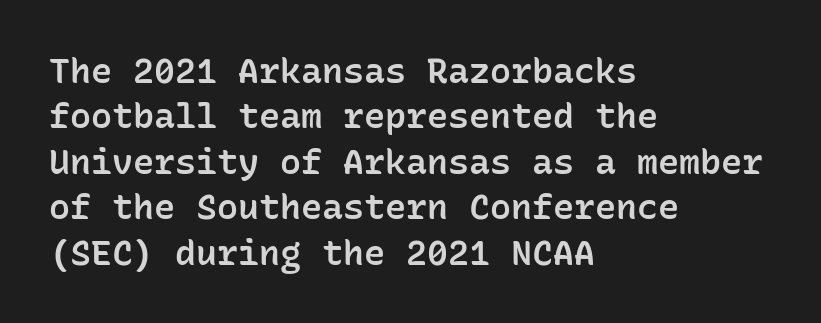
{"serif": "no", "italic": "no", "bold": "semi", "weight": "semibold", "width": "normal", "stroke_contrast": "low", "x_height": "medium", "monospaced": "yes", "underline": "no", "align": "left", "line_spacing": "normal", "line_spacing_ratio": 1.3, "letter_spacing": "normal", "letter_spacing_em": 0.0, "glyph_px": 35}
